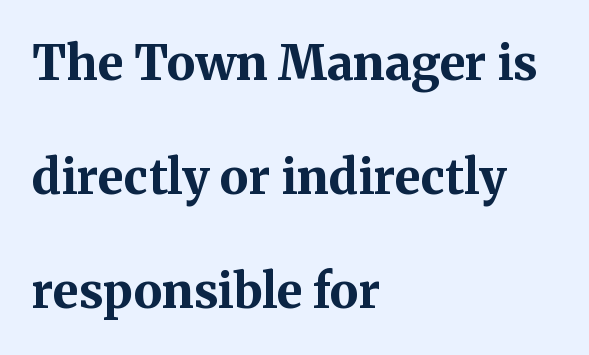
The image shows 48 px bold serif type, upright; set left-aligned, loose line spacing (2.38x), normal letter spacing, not underlined; medium stroke contrast and a medium x-height.
